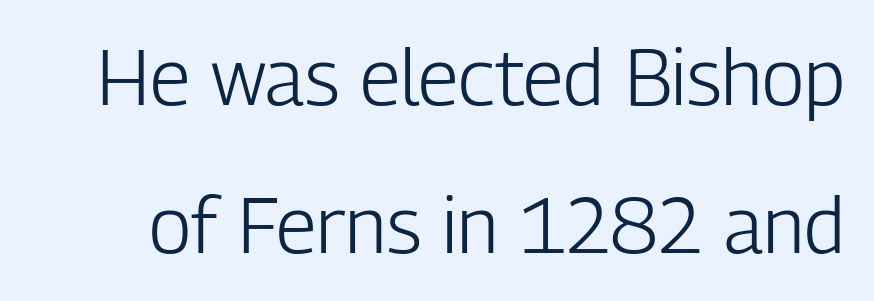
The image shows 78 px light, condensed sans-serif type, upright; set loose line spacing (1.9x), normal letter spacing, not underlined; low stroke contrast and a medium x-height.
